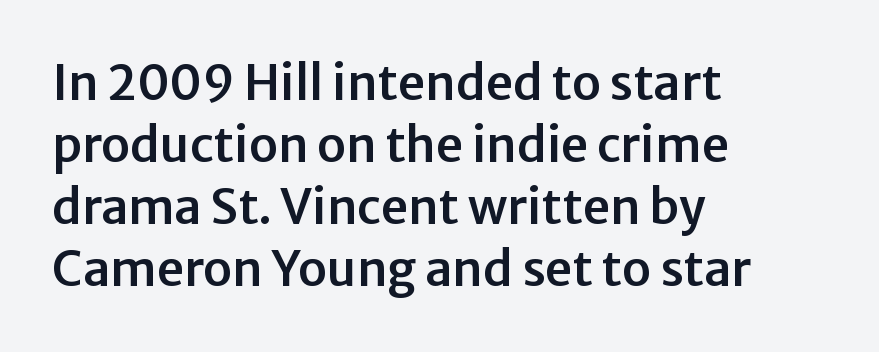
{"serif": "no", "italic": "no", "width": "normal", "stroke_contrast": "low", "x_height": "medium", "monospaced": "no", "underline": "no", "align": "left", "line_spacing": "normal", "line_spacing_ratio": 1.29, "letter_spacing": "normal", "letter_spacing_em": 0.0, "glyph_px": 48}
